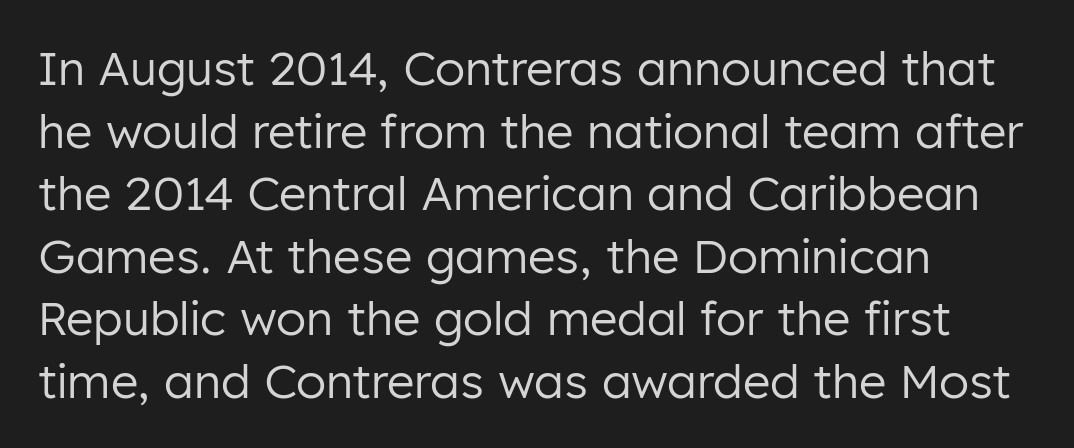
The image shows 47 px regular-weight sans-serif type, upright; set left-aligned, normal line spacing (1.33x), normal letter spacing, not underlined; low stroke contrast and a medium x-height.
